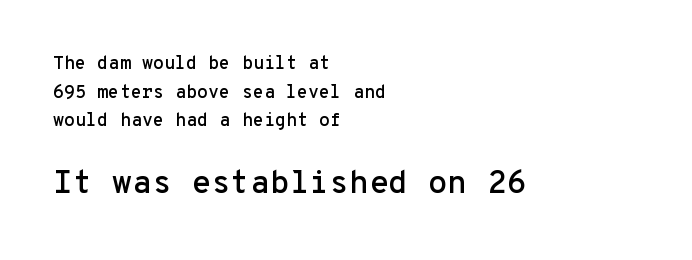
{"serif": "no", "italic": "no", "width": "normal", "stroke_contrast": "low", "x_height": "medium", "monospaced": "yes", "underline": "no", "align": "left", "line_spacing": "normal", "line_spacing_ratio": 1.59, "letter_spacing": "normal", "letter_spacing_em": 0.0, "larger_block": "second", "size_ratio": 1.78, "glyph_px": 32}
